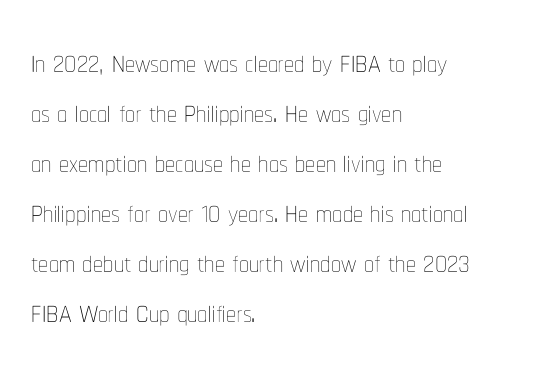
{"italic": "no", "bold": "no", "weight": "thin", "width": "condensed", "stroke_contrast": "low", "x_height": "medium", "monospaced": "no", "underline": "no", "align": "left", "line_spacing": "normal", "line_spacing_ratio": 1.25, "letter_spacing": "normal", "letter_spacing_em": 0.0, "glyph_px": 40}
